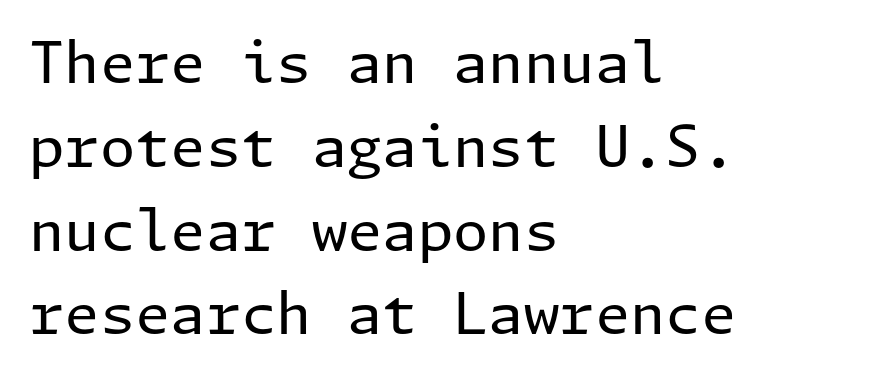
The image shows 57 px regular-weight sans-serif type, upright; set left-aligned, normal line spacing (1.47x), normal letter spacing, not underlined; low stroke contrast and a medium x-height.
